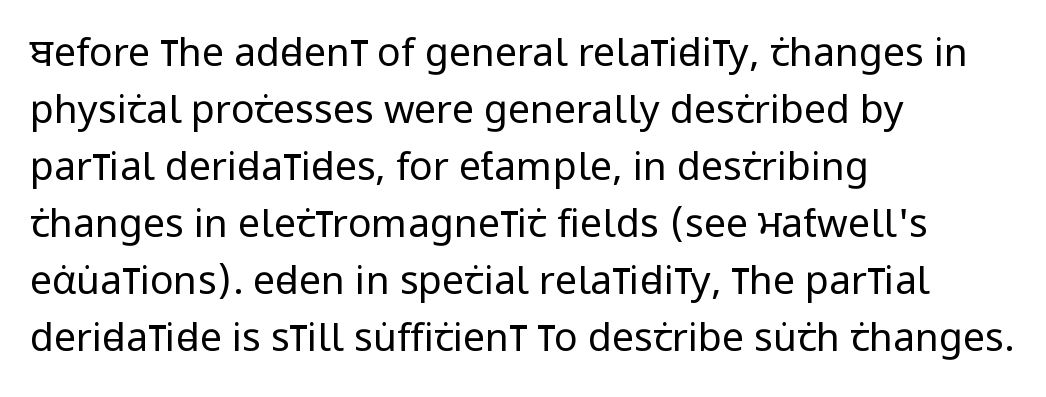
Spacing verdict: proportional, widths tailored to each character. Is this a sans? Yes — the strokes have no serifs. Letters have the restrained weight of plain body copy at most. The string is rendered with underlining switched off.
